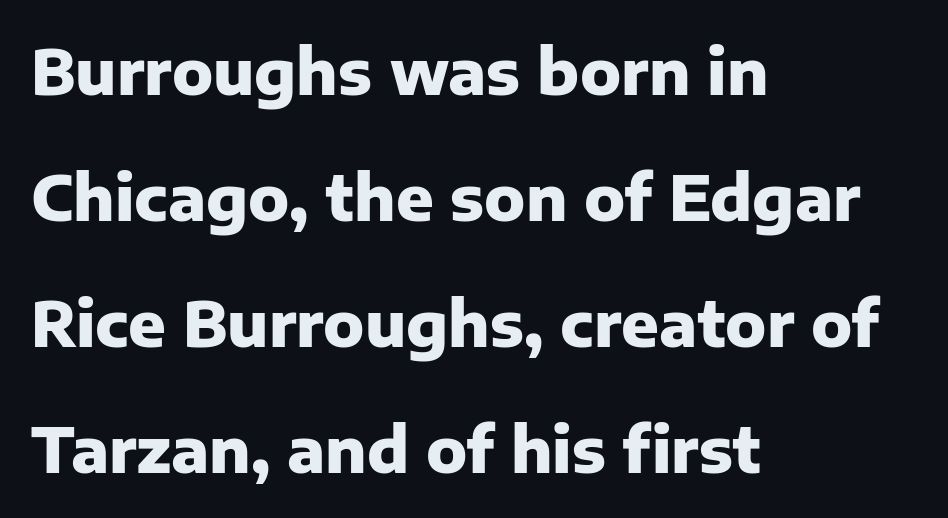
Spacing between characters is what you'd get straight out of the box. The setting favours the left margin, as ordinary paragraphs usually do. Does the weight exceed regular? Yes, all the way to bold. Posture: upright roman. Typographically, this falls in the sans-serif category.
